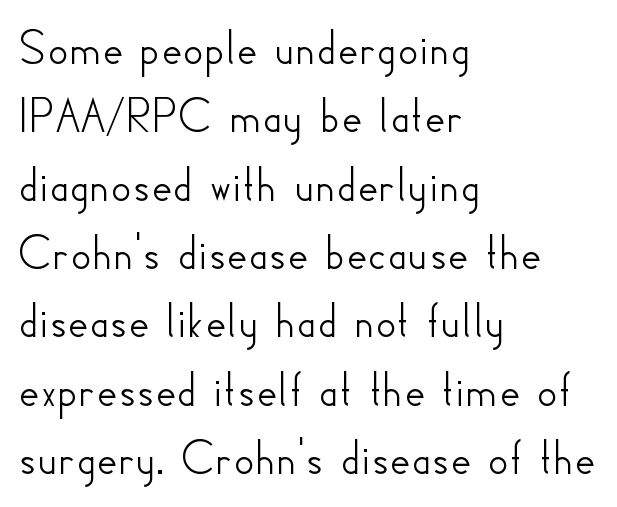
{"serif": "no", "italic": "no", "width": "normal", "stroke_contrast": "low", "x_height": "small", "monospaced": "no", "underline": "no", "align": "left", "line_spacing": "normal", "line_spacing_ratio": 1.34, "letter_spacing": "normal", "letter_spacing_em": 0.0, "glyph_px": 51}
